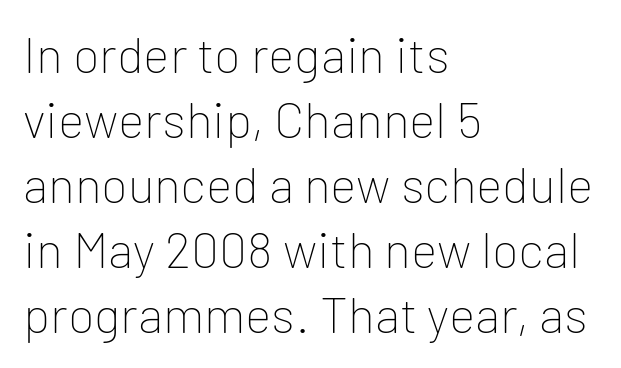
Posture: upright roman. Counters stay open thanks to moderate or lighter strokes. Evenly set lines give the paragraph a standard silhouette. The zone under the glyphs is completely vacant. Casual observation: everything's shoved over to the left.
